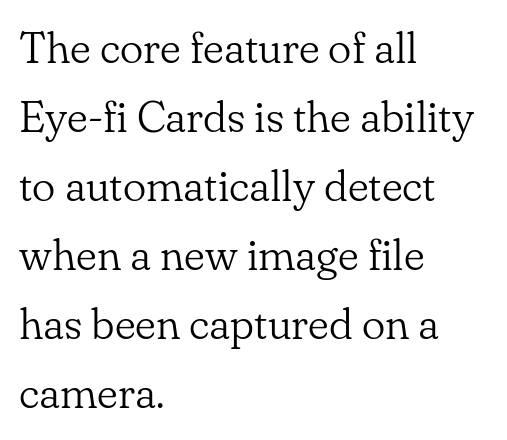
Q: Is the text bold? A: No.
Q: Is the text italic (slanted)? A: No, it is upright.
Q: Is the typeface a serif or a sans-serif typeface? A: Serif.
Q: Is the text underlined? A: No.
Q: How is the paragraph aligned? A: Left-aligned.
Q: Is the spacing between letters normal or unusually wide? A: Normal.
Q: Is the spacing between lines tight, normal or loose? A: Normal.
Q: Width (condensed, normal, or wide)? A: Normal.
Q: Stroke contrast? A: Low.
Q: x-height? A: Small.
Q: Monospaced? A: No.
